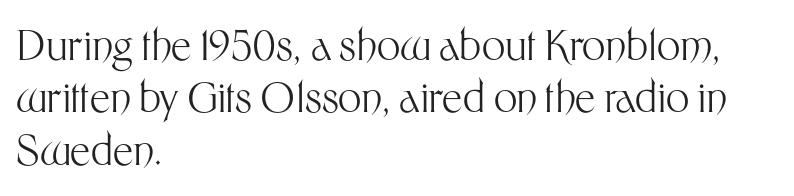
{"serif": "no", "italic": "no", "bold": "no", "weight": "light", "width": "normal", "stroke_contrast": "medium", "x_height": "medium", "monospaced": "no", "underline": "no", "align": "left", "line_spacing": "normal", "line_spacing_ratio": 1.28, "letter_spacing": "normal", "letter_spacing_em": 0.0, "glyph_px": 41}
